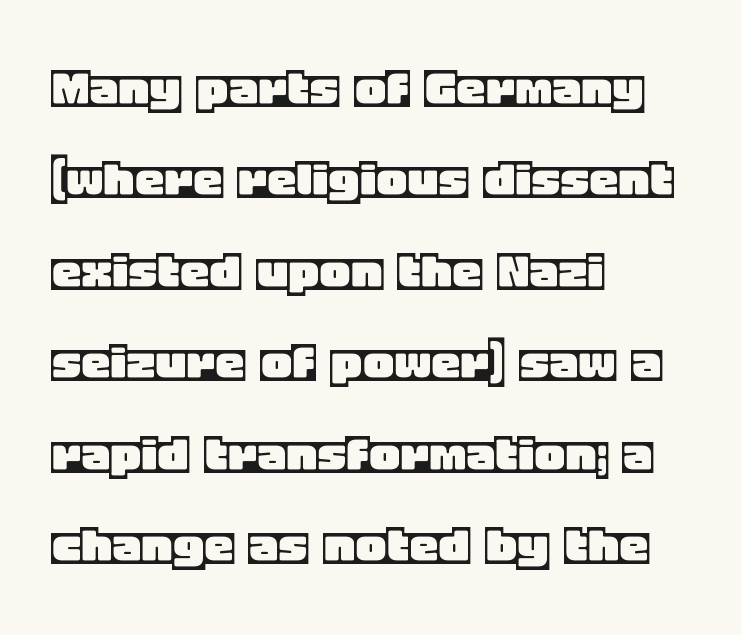
The image shows 59 px text type, upright; set left-aligned, normal line spacing (1.55x), normal letter spacing, not underlined; a large x-height.
